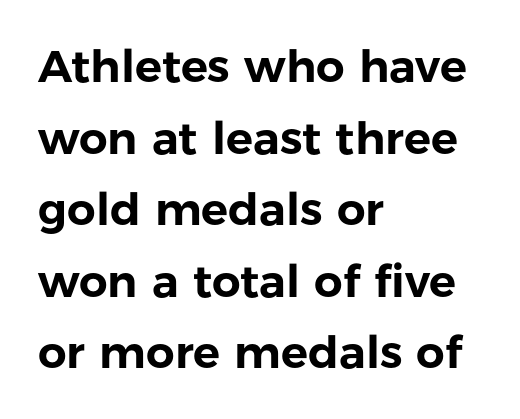
Compared with typical body copy, the letter spacing here is the same. Posture: upright roman. What kind of face is this? One without serifs — a sans. Regular leading. Caption: multi-line text, flush left, ragged right. Nobody drew a line under any word here.
